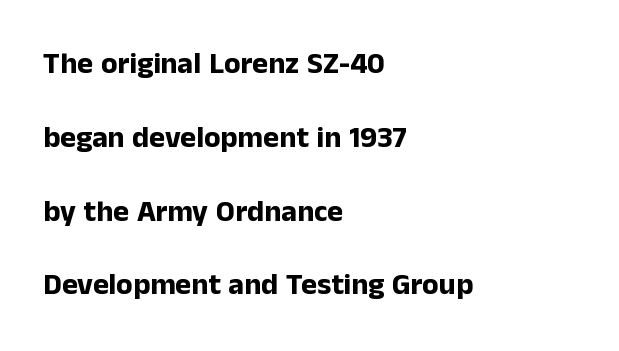
The image shows 30 px bold sans-serif type, upright; set left-aligned, loose line spacing (2.46x), normal letter spacing, not underlined; low stroke contrast and a medium x-height.
